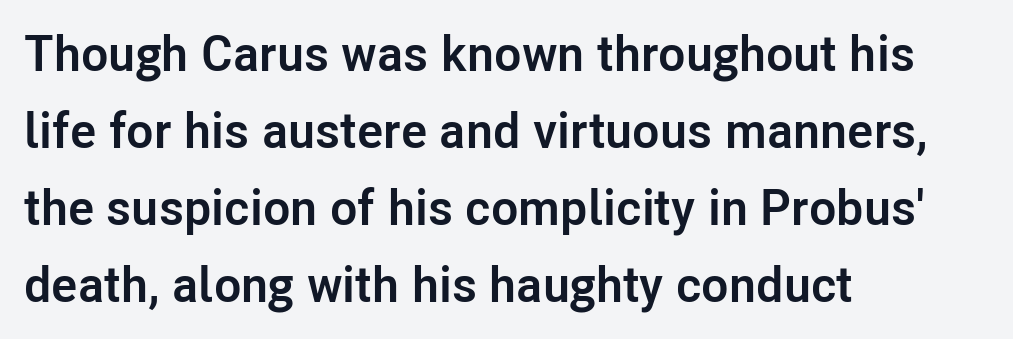
The image shows 50 px semibold sans-serif type, upright; set left-aligned, normal line spacing (1.54x), normal letter spacing, not underlined; low stroke contrast and a medium x-height.
